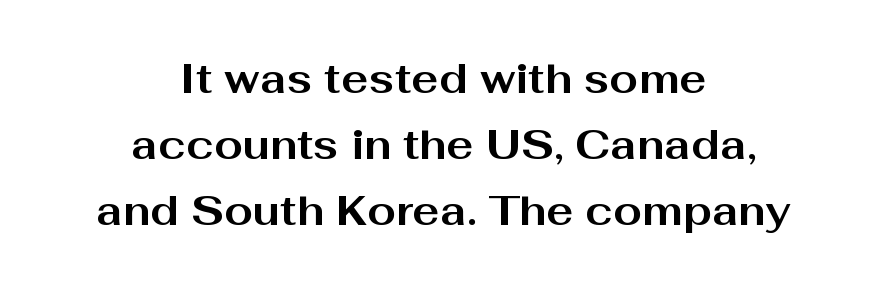
The image shows 41 px bold, wide sans-serif type, upright; set centered, normal line spacing (1.61x), normal letter spacing, not underlined; medium stroke contrast and a medium x-height.
